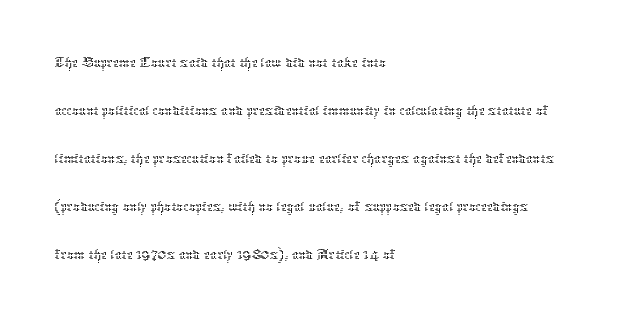
Q: Is the text bold? A: No.
Q: Is the text italic (slanted)? A: No, it is upright.
Q: Is the text underlined? A: No.
Q: How is the paragraph aligned? A: Left-aligned.
Q: Is the spacing between letters normal or unusually wide? A: Normal.
Q: Is the spacing between lines tight, normal or loose? A: Normal.
Q: Width (condensed, normal, or wide)? A: Normal.
Q: Stroke contrast? A: Low.
Q: x-height? A: Medium.
Q: Monospaced? A: No.
